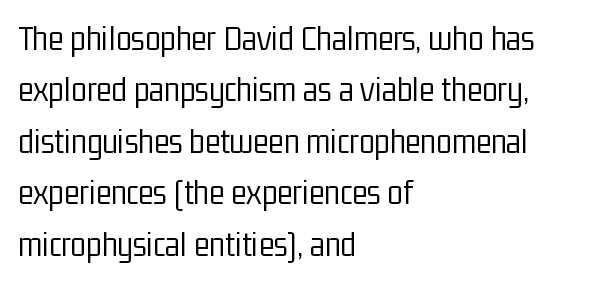
{"serif": "no", "italic": "no", "bold": "no", "weight": "light", "width": "condensed", "stroke_contrast": "low", "x_height": "medium", "monospaced": "no", "underline": "no", "align": "left", "line_spacing": "normal", "line_spacing_ratio": 1.43, "letter_spacing": "normal", "letter_spacing_em": 0.0, "glyph_px": 36}
